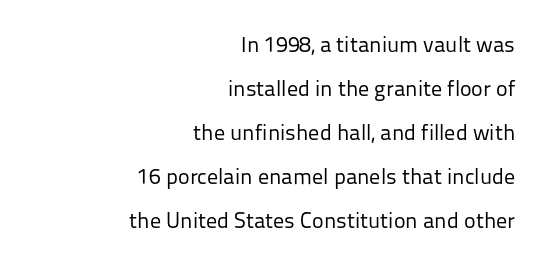
The image shows 22 px text type, upright; set right-aligned, loose line spacing (2.0x), normal letter spacing, not underlined.
